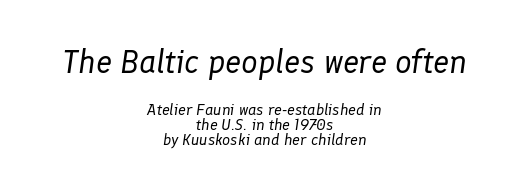
The image shows 33 px regular-weight type, italic (leaning right); set centered, tight line spacing (0.95x), normal letter spacing, not underlined; the first (top) block is 2.06x larger; low stroke contrast and a medium x-height.
